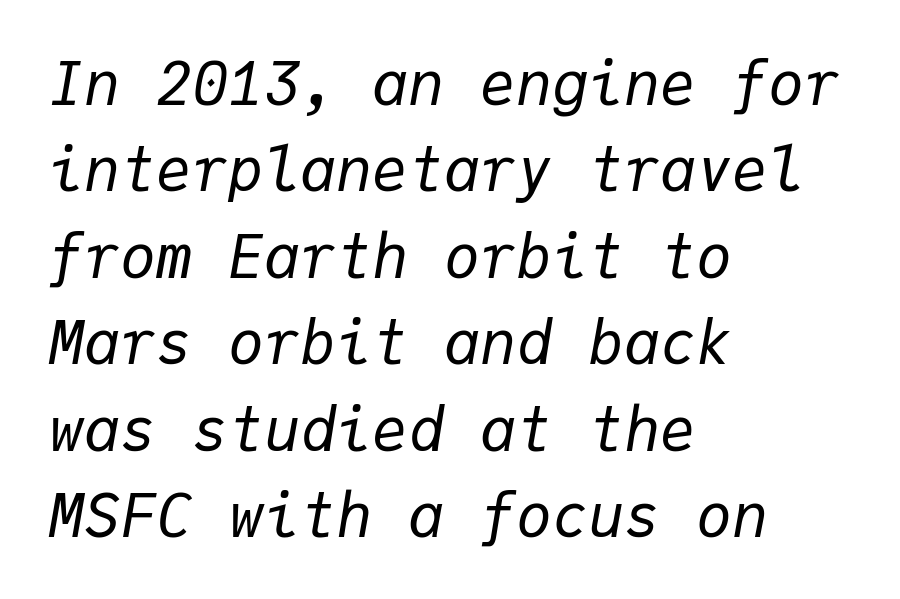
Q: Is the text bold? A: No.
Q: Is the text italic (slanted)? A: Yes, it leans right by about 9 degrees.
Q: Is the text underlined? A: No.
Q: How is the paragraph aligned? A: Left-aligned.
Q: Is the spacing between letters normal or unusually wide? A: Normal.
Q: Is the spacing between lines tight, normal or loose? A: Normal.
Q: Width (condensed, normal, or wide)? A: Normal.
Q: Stroke contrast? A: Low.
Q: x-height? A: Medium.
Q: Monospaced? A: Yes.
